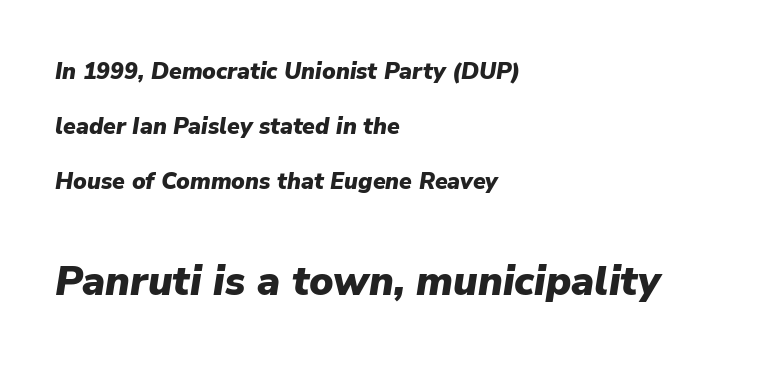
Q: Is the text bold? A: Yes.
Q: Is the text italic (slanted)? A: Yes, it leans right by about 9 degrees.
Q: Is the text underlined? A: No.
Q: How is the paragraph aligned? A: Left-aligned.
Q: Is the spacing between letters normal or unusually wide? A: Normal.
Q: Is the spacing between lines tight, normal or loose? A: Loose.
Q: Which block of text is set in a larger size, the first (top) or the second (bottom)? A: The second (bottom) one.
Q: Width (condensed, normal, or wide)? A: Normal.
Q: Stroke contrast? A: Low.
Q: x-height? A: Medium.
Q: Monospaced? A: No.
